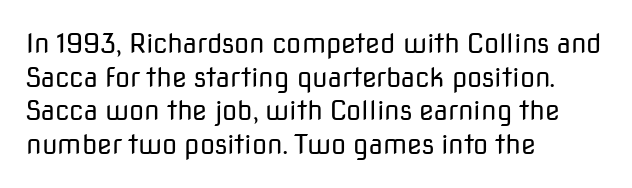
{"italic": "no", "bold": "no", "underline": "no", "align": "left", "line_spacing": "normal", "line_spacing_ratio": 1.25, "letter_spacing": "normal", "letter_spacing_em": 0.0, "glyph_px": 27}
